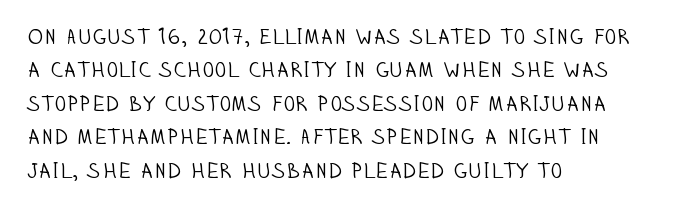
The image shows 22 px text type, upright; set left-aligned, normal line spacing (1.52x), normal letter spacing, not underlined.
